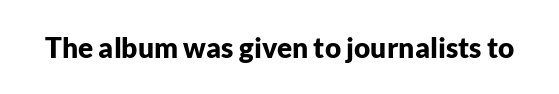
The image shows 28 px bold sans-serif type, upright; set normal letter spacing, not underlined; low stroke contrast and a medium x-height.
